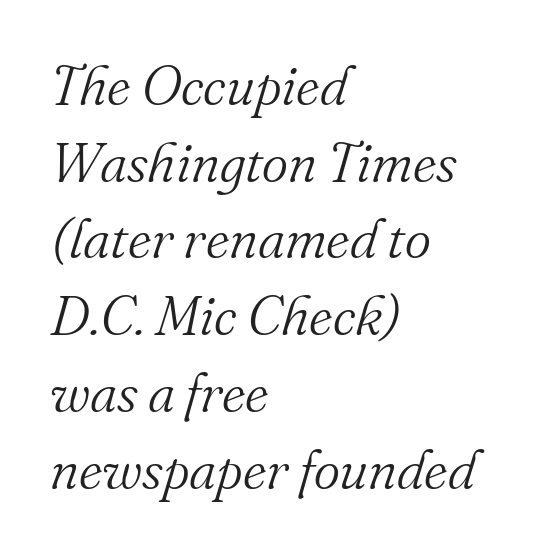
The image shows 56 px light serif type, italic (leaning right); set left-aligned, normal line spacing (1.37x), normal letter spacing, not underlined; medium stroke contrast and a small x-height.
